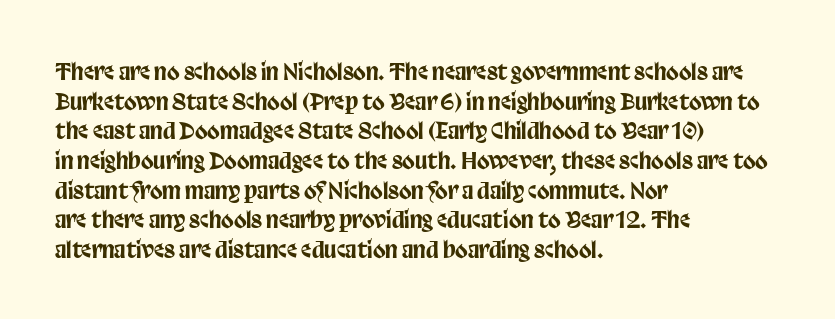
The image shows 23 px text type, upright; set left-aligned, normal line spacing (1.29x), normal letter spacing, not underlined.
